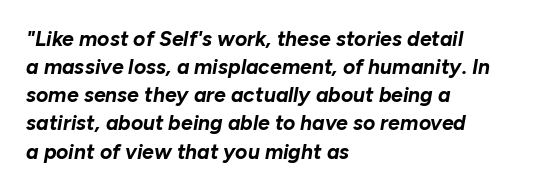
{"italic": "yes", "lean": "right", "slant_degrees": 10, "bold": "yes", "underline": "no", "align": "left", "line_spacing": "normal", "line_spacing_ratio": 1.34, "letter_spacing": "normal", "letter_spacing_em": 0.0, "glyph_px": 21}
